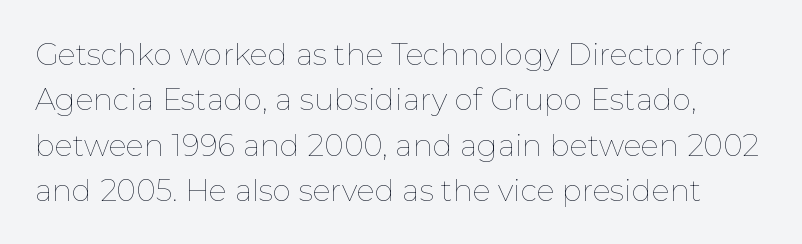
{"italic": "no", "bold": "no", "weight": "thin", "width": "normal", "stroke_contrast": "low", "x_height": "medium", "monospaced": "no", "underline": "no", "line_spacing": "normal", "line_spacing_ratio": 1.51, "letter_spacing": "normal", "letter_spacing_em": 0.0, "glyph_px": 30}
